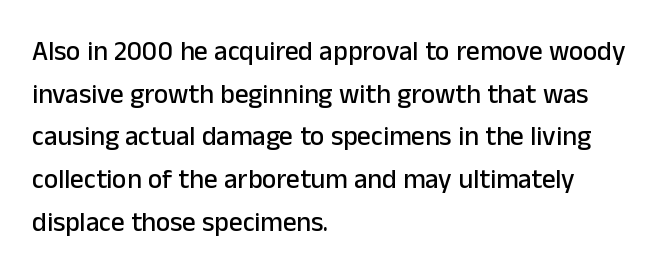
The words here are not underlined. Upright lettering throughout. This rendering leaves character spacing at its baseline value. These lines stack with their left ends in a neat column. Vertical spacing — default.
